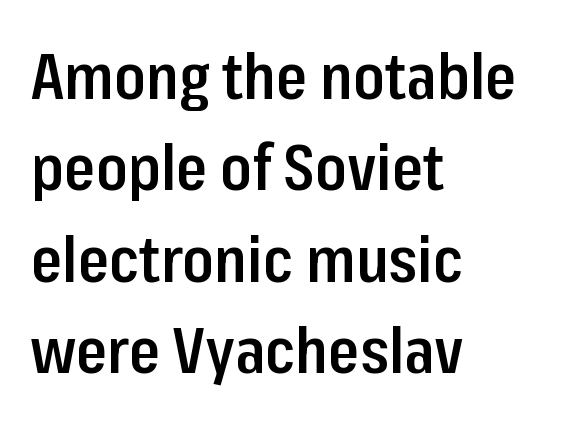
{"serif": "no", "italic": "no", "bold": "semi", "weight": "semibold", "width": "condensed", "stroke_contrast": "low", "x_height": "medium", "monospaced": "no", "underline": "no", "align": "left", "line_spacing": "normal", "line_spacing_ratio": 1.45, "letter_spacing": "normal", "letter_spacing_em": 0.0, "glyph_px": 63}
